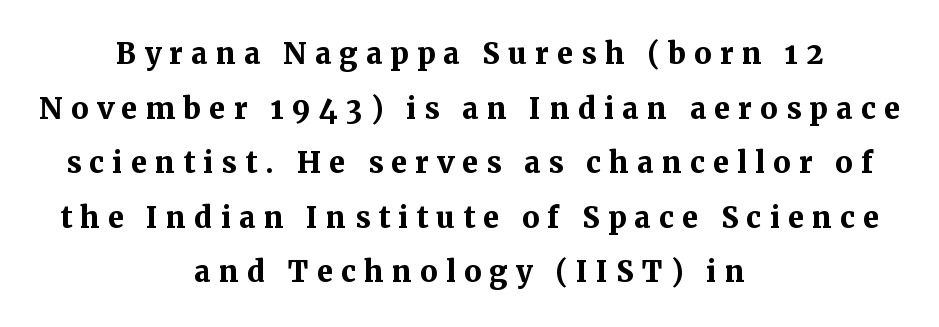
This sample has the flowing, uneven cadence of proportional lettering. Reading down the block, each line starts at a different indent, mirrored at its end. In terms of letterform style, serifs are clearly present. Does the weight exceed regular? Yes, all the way to bold.
